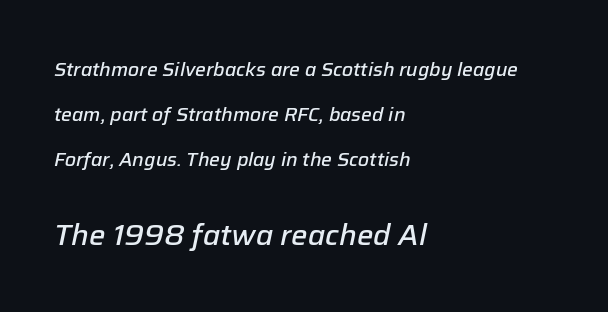
Descender tails drop into unmarked territory. This sample trades compactness for vertical openness between lines. Does the weight exceed regular? Yes, but only to semibold. The later block is typeset at a bigger size than the earlier block.
